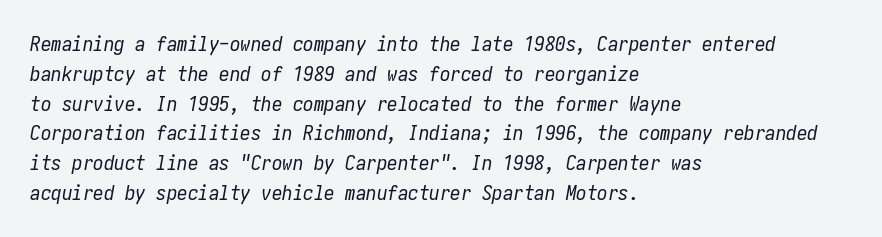
Q: Is the text bold? A: No.
Q: Is the text italic (slanted)? A: Yes, it leans right by about 10 degrees.
Q: Is the text underlined? A: No.
Q: How is the paragraph aligned? A: Left-aligned.
Q: Is the spacing between letters normal or unusually wide? A: Normal.
Q: Is the spacing between lines tight, normal or loose? A: Normal.
